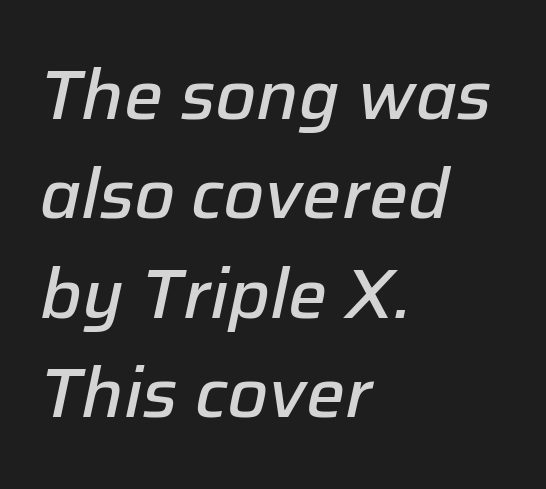
The image shows 69 px semibold type, italic (leaning right); set left-aligned, normal line spacing (1.44x), normal letter spacing, not underlined; low stroke contrast and a medium x-height.
